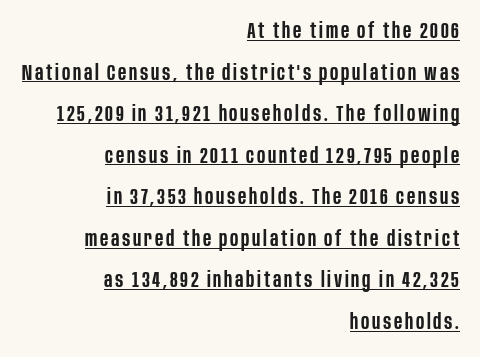
The image shows 21 px text type, upright; set right-aligned, loose line spacing (1.98x), underlined.
